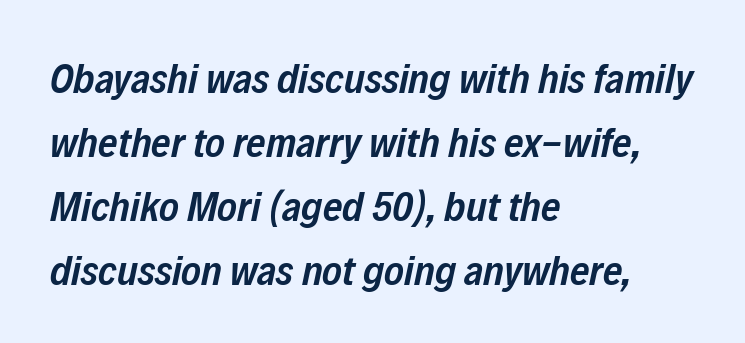
The image shows 42 px semibold, condensed type, italic (leaning right); set left-aligned, normal line spacing (1.52x), normal letter spacing, not underlined; low stroke contrast and a medium x-height.
